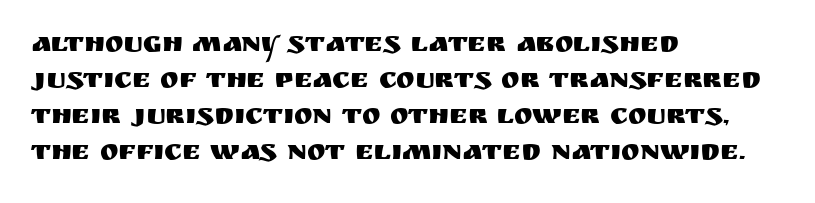
{"serif": "no", "italic": "no", "width": "normal", "stroke_contrast": "medium", "x_height": "large", "monospaced": "no", "underline": "no", "align": "left", "line_spacing": "normal", "line_spacing_ratio": 1.29, "letter_spacing": "normal", "letter_spacing_em": 0.0, "glyph_px": 28}
